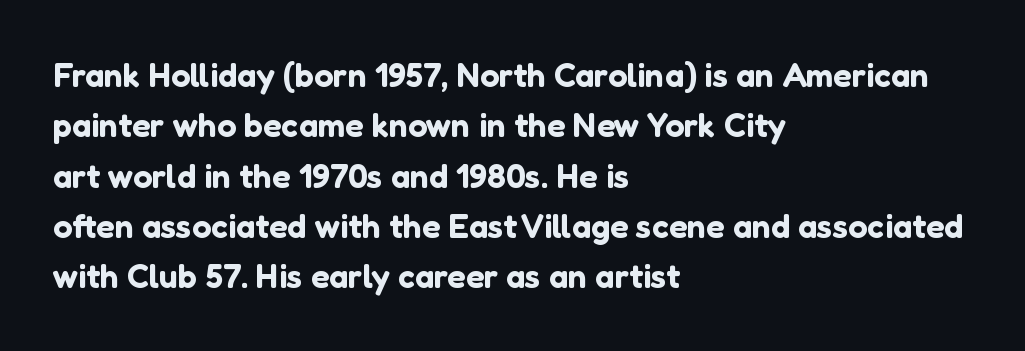
The image shows 34 px sans-serif type, upright; set left-aligned, normal line spacing (1.48x), normal letter spacing, not underlined; low stroke contrast and a medium x-height.
